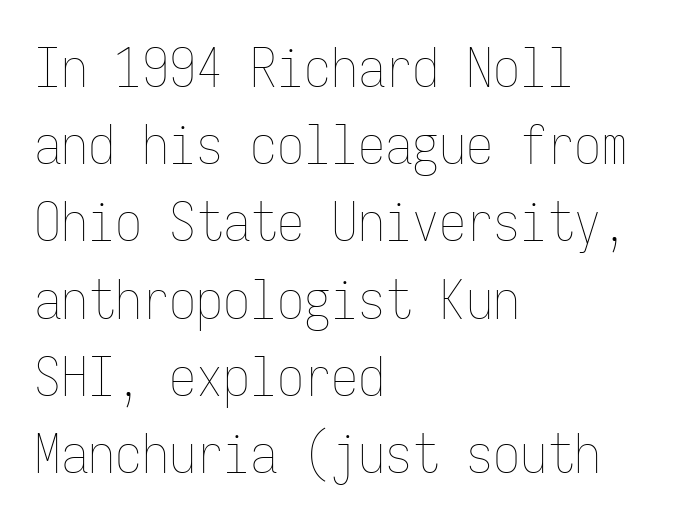
{"italic": "no", "bold": "no", "weight": "thin", "width": "condensed", "stroke_contrast": "low", "x_height": "medium", "monospaced": "yes", "underline": "no", "align": "left", "line_spacing": "normal", "line_spacing_ratio": 1.43, "letter_spacing": "normal", "letter_spacing_em": 0.0, "glyph_px": 54}
